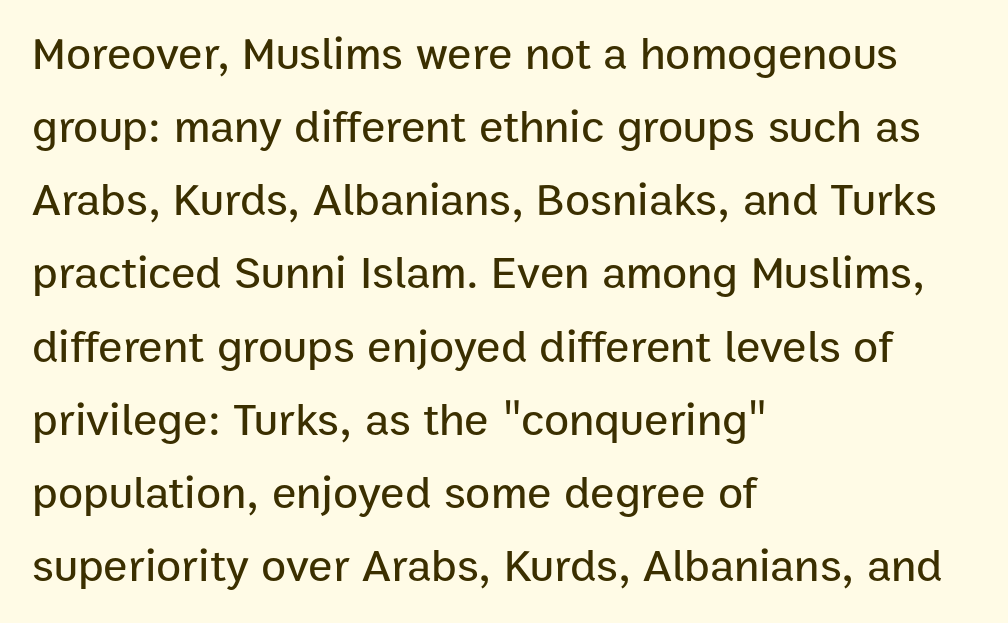
Q: Is the text italic (slanted)? A: No, it is upright.
Q: Is the typeface a serif or a sans-serif typeface? A: Sans-serif.
Q: Is the text underlined? A: No.
Q: How is the paragraph aligned? A: Left-aligned.
Q: Is the spacing between letters normal or unusually wide? A: Normal.
Q: Is the spacing between lines tight, normal or loose? A: Normal.
Q: Width (condensed, normal, or wide)? A: Normal.
Q: Stroke contrast? A: Low.
Q: x-height? A: Medium.
Q: Monospaced? A: No.
